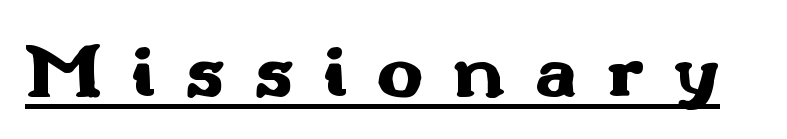
{"serif": "no", "italic": "no", "bold": "yes", "weight": "heavy", "width": "wide", "stroke_contrast": "medium", "x_height": "small", "monospaced": "no", "underline": "yes", "letter_spacing": "wide", "letter_spacing_em": 0.36, "glyph_px": 79}
